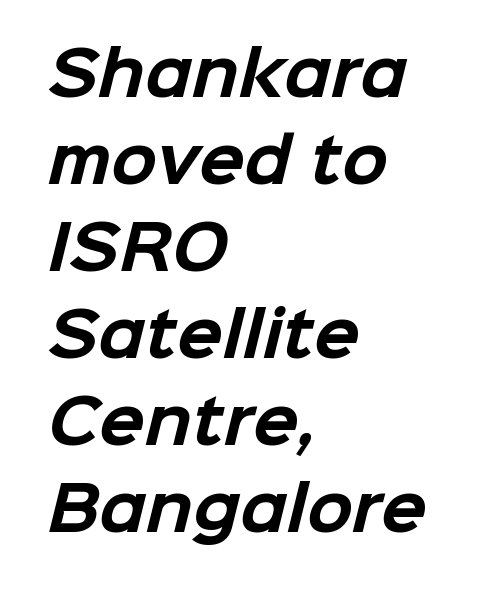
Letter spacing: default. A student would call this left alignment; a typographer would say flush left, rag right. If you measured baseline to baseline, you'd find a middling distance. Plenty of ink on the page — the face is bold. Beneath every word, the page is bare.
